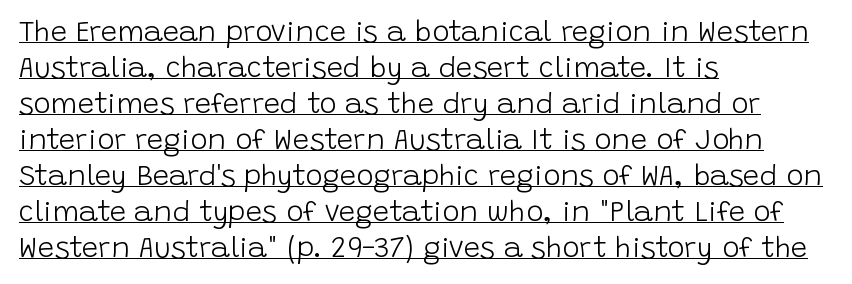
{"serif": "no", "italic": "no", "bold": "no", "weight": "light", "width": "normal", "stroke_contrast": "low", "x_height": "large", "monospaced": "no", "underline": "yes", "align": "left", "line_spacing_ratio": 1.24, "letter_spacing": "normal", "letter_spacing_em": 0.0, "glyph_px": 29}
